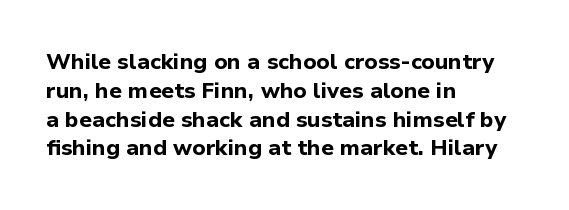
The image shows 22 px bold type, upright; set left-aligned, normal line spacing (1.31x), normal letter spacing, not underlined.
